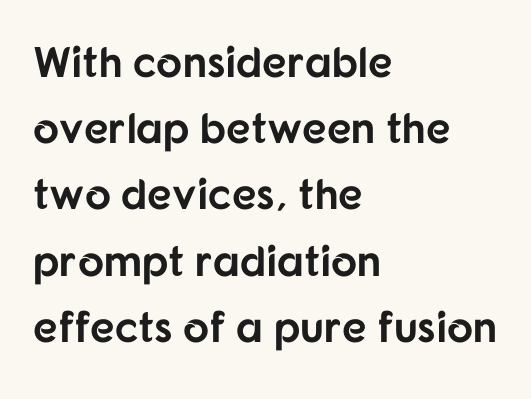
{"serif": "no", "italic": "no", "bold": "yes", "weight": "bold", "width": "normal", "stroke_contrast": "low", "x_height": "medium", "monospaced": "no", "underline": "no", "align": "left", "line_spacing": "normal", "line_spacing_ratio": 1.54, "letter_spacing": "normal", "letter_spacing_em": 0.0, "glyph_px": 43}
